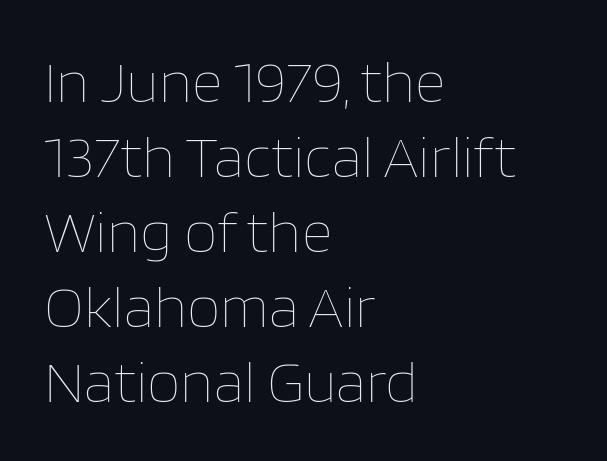
{"italic": "no", "bold": "no", "weight": "thin", "width": "normal", "stroke_contrast": "low", "x_height": "large", "monospaced": "no", "underline": "no", "align": "left", "line_spacing": "normal", "line_spacing_ratio": 1.25, "letter_spacing": "normal", "letter_spacing_em": 0.0, "glyph_px": 60}
